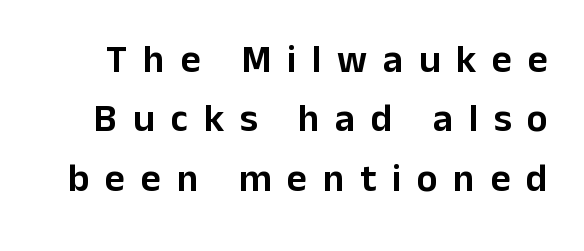
A sans-serif font was chosen for this passage. Proportional: the letters do not fall into vertical columns. Is there much room between lines? A standard amount, neither cramped nor airy. Each row of text sits above clean, open space.
